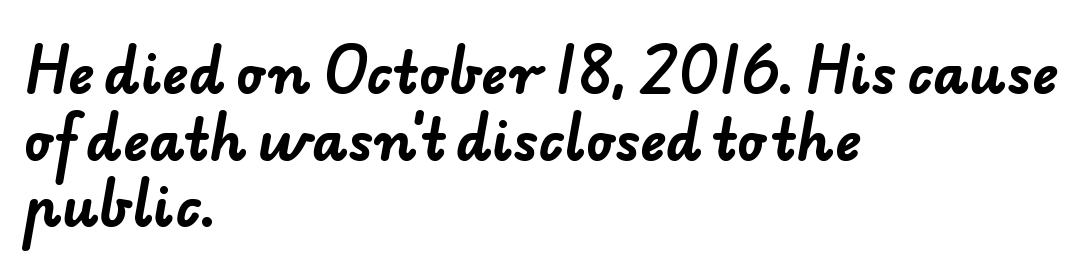
{"serif": "no", "bold": "yes", "weight": "bold", "width": "normal", "stroke_contrast": "low", "x_height": "small", "monospaced": "no", "underline": "no", "align": "left", "line_spacing_ratio": 1.21, "letter_spacing": "normal", "letter_spacing_em": 0.0, "glyph_px": 55}
